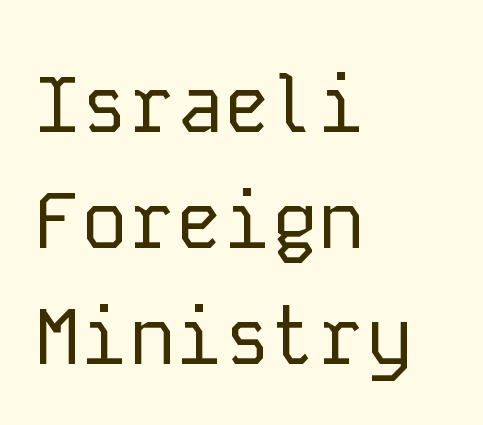
Characters follow at the spacing the type designer built in. The lines sit at an ordinary, default distance from one another. Caption: face not bold, strokes unweighted. The passage shown is not underscored anywhere. Italic: no, the glyphs are upright roman. Reading down the block, your eye returns to a fixed left position each line.
